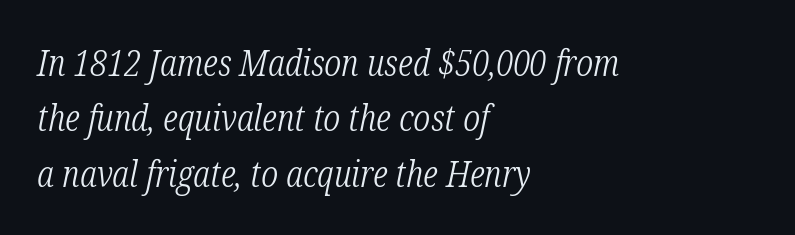
{"serif": "yes", "italic": "yes", "lean": "right", "slant_degrees": 12, "bold": "no", "weight": "light", "width": "condensed", "stroke_contrast": "low", "x_height": "medium", "monospaced": "no", "underline": "no", "align": "left", "line_spacing": "normal", "line_spacing_ratio": 1.54, "letter_spacing": "normal", "letter_spacing_em": 0.0, "glyph_px": 36}
